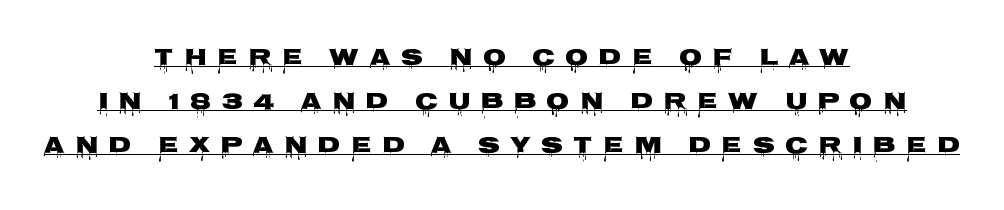
The image shows 24 px bold type, upright; set centered, line spacing 1.84x, unusually wide letter spacing (+0.42 em), underlined.
